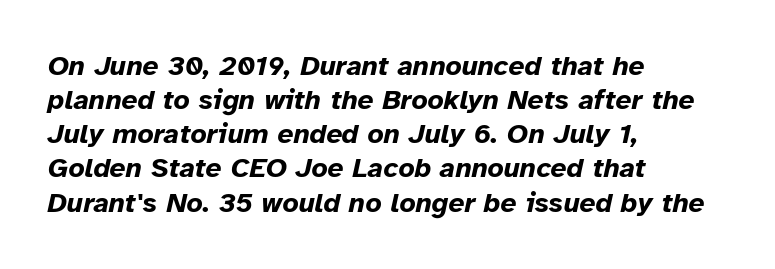
The image shows 28 px bold type, italic (leaning right); set left-aligned, line spacing 1.22x, normal letter spacing, not underlined; low stroke contrast and a medium x-height.
